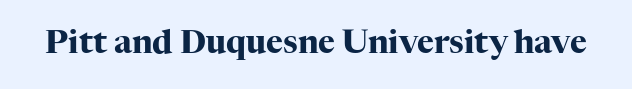
The image shows 32 px heavy serif type, upright; set normal letter spacing, not underlined; high stroke contrast and a medium x-height.
